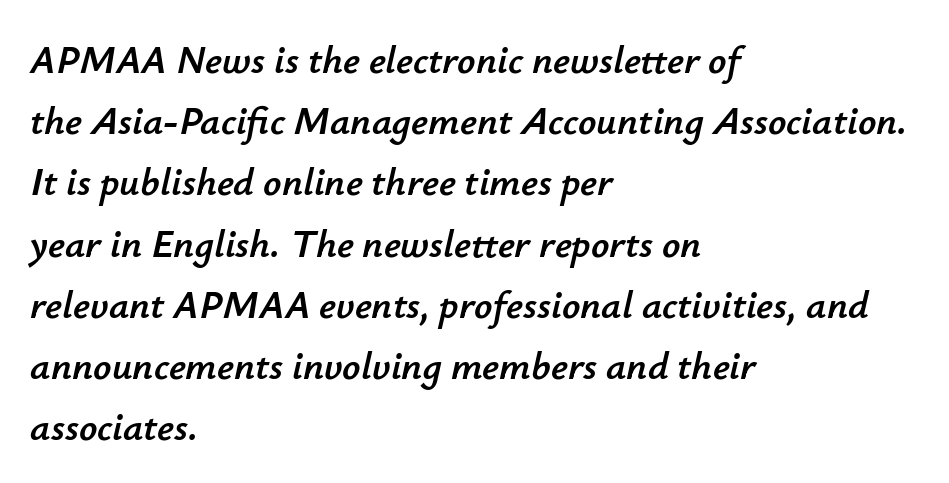
{"italic": "yes", "lean": "right", "slant_degrees": 12, "width": "normal", "stroke_contrast": "low", "x_height": "small", "monospaced": "no", "underline": "no", "align": "left", "line_spacing": "normal", "line_spacing_ratio": 1.53, "letter_spacing": "normal", "letter_spacing_em": 0.0, "glyph_px": 40}
